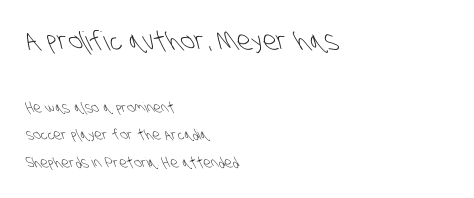
Whoever set this chose breathing room over compactness in the vertical rhythm. Each row of text sits above clean, open space. The weight would be labelled regular, book, light, or lighter still. Line starts are locked; line ends wander. Words appear dense and cohesive because spacing is normal.
